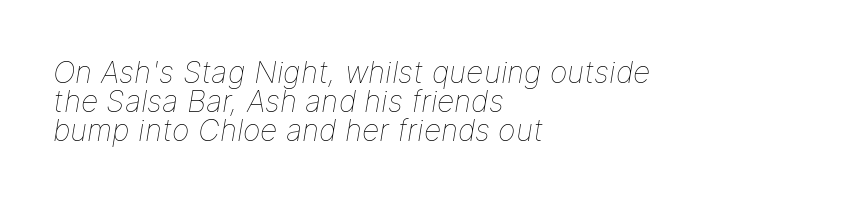
{"italic": "yes", "lean": "right", "slant_degrees": 9, "bold": "no", "weight": "thin", "width": "normal", "stroke_contrast": "low", "x_height": "medium", "monospaced": "no", "underline": "no", "align": "left", "line_spacing": "tight", "line_spacing_ratio": 0.96, "letter_spacing": "normal", "letter_spacing_em": 0.0, "glyph_px": 30}
